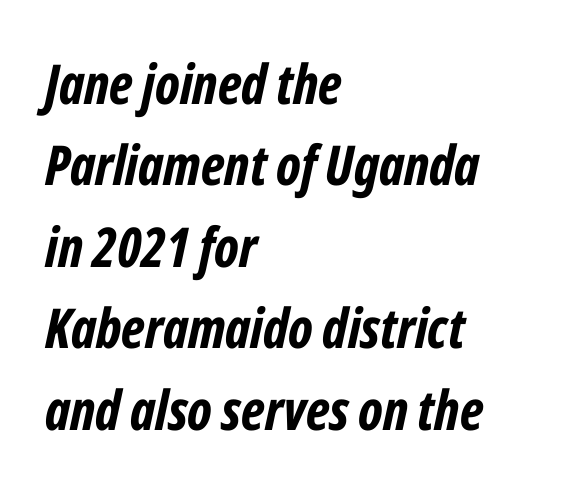
Q: Is the text bold? A: Yes.
Q: Is the text italic (slanted)? A: Yes, it leans right by about 12 degrees.
Q: Is the text underlined? A: No.
Q: How is the paragraph aligned? A: Left-aligned.
Q: Is the spacing between letters normal or unusually wide? A: Normal.
Q: Is the spacing between lines tight, normal or loose? A: Normal.
Q: Width (condensed, normal, or wide)? A: Condensed.
Q: Stroke contrast? A: Low.
Q: x-height? A: Medium.
Q: Monospaced? A: No.
